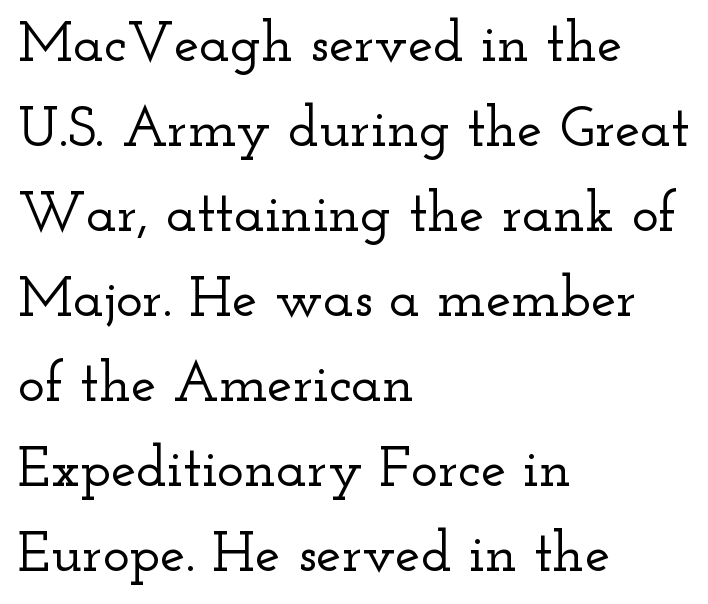
{"serif": "yes", "italic": "no", "width": "wide", "stroke_contrast": "low", "x_height": "small", "monospaced": "no", "underline": "no", "align": "left", "line_spacing": "normal", "line_spacing_ratio": 1.49, "letter_spacing": "normal", "letter_spacing_em": 0.0, "glyph_px": 57}
